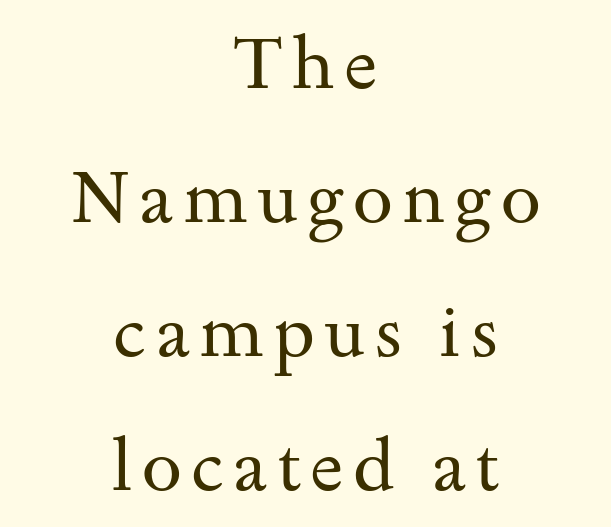
The image shows 72 px regular-weight, wide serif type, upright; set centered, line spacing 1.86x, not underlined; medium stroke contrast and a small x-height.
